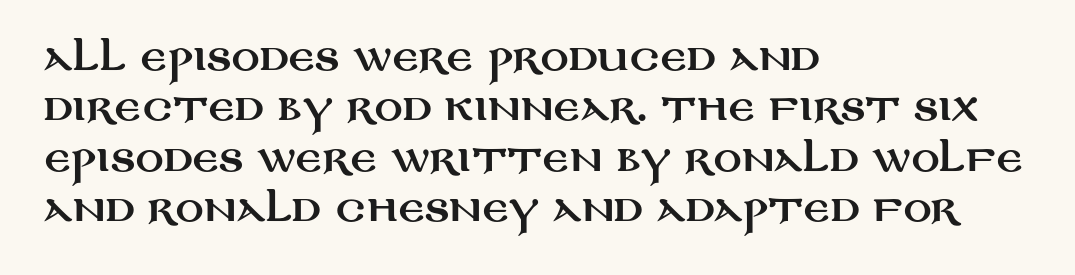
Q: Is the text italic (slanted)? A: No, it is upright.
Q: Is the typeface a serif or a sans-serif typeface? A: Sans-serif.
Q: Is the text underlined? A: No.
Q: How is the paragraph aligned? A: Left-aligned.
Q: Is the spacing between letters normal or unusually wide? A: Normal.
Q: Is the spacing between lines tight, normal or loose? A: Normal.
Q: Width (condensed, normal, or wide)? A: Wide.
Q: Stroke contrast? A: Medium.
Q: x-height? A: Large.
Q: Monospaced? A: No.
